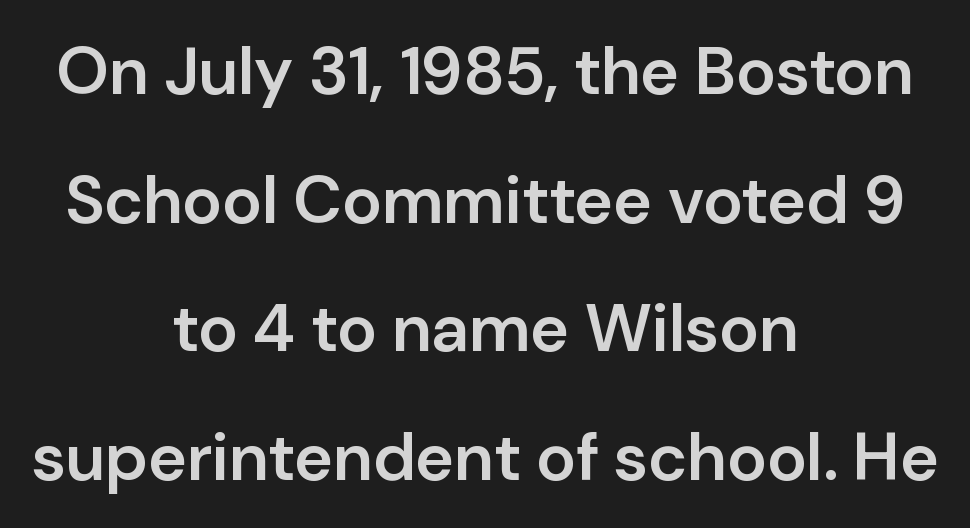
{"serif": "no", "italic": "no", "bold": "semi", "weight": "semibold", "width": "normal", "stroke_contrast": "low", "x_height": "medium", "monospaced": "no", "underline": "no", "align": "center", "line_spacing": "loose", "line_spacing_ratio": 1.92, "letter_spacing": "normal", "letter_spacing_em": 0.0, "glyph_px": 67}
